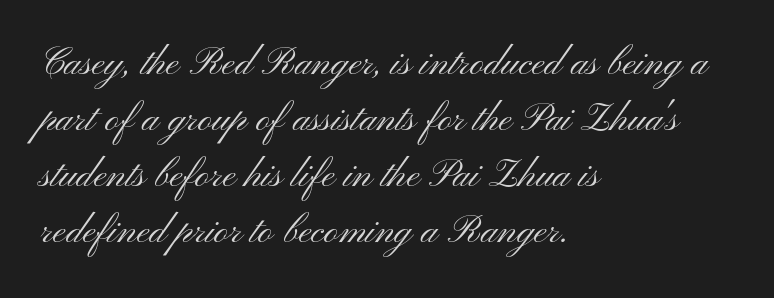
Q: Is the text bold? A: No.
Q: Is the text italic (slanted)? A: Yes.
Q: Is the typeface a serif or a sans-serif typeface? A: Sans-serif.
Q: Is the text underlined? A: No.
Q: How is the paragraph aligned? A: Left-aligned.
Q: Is the spacing between letters normal or unusually wide? A: Normal.
Q: Is the spacing between lines tight, normal or loose? A: Normal.
Q: Width (condensed, normal, or wide)? A: Wide.
Q: Stroke contrast? A: Medium.
Q: x-height? A: Small.
Q: Monospaced? A: No.
